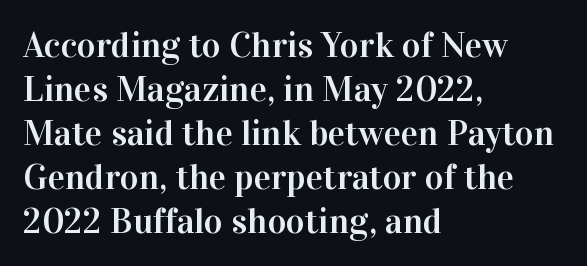
Q: Is the text italic (slanted)? A: No, it is upright.
Q: Is the typeface a serif or a sans-serif typeface? A: Serif.
Q: Is the text underlined? A: No.
Q: How is the paragraph aligned? A: Left-aligned.
Q: Is the spacing between letters normal or unusually wide? A: Normal.
Q: Width (condensed, normal, or wide)? A: Normal.
Q: Stroke contrast? A: High.
Q: x-height? A: Medium.
Q: Monospaced? A: No.
